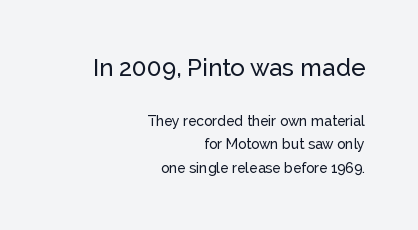
Each row of text sits above clean, open space. The lettering stays uniformly vertical, giving the passage a roman look. Standard letterfit; no display-style spreading of the glyphs. Scale decreases going downward across the two blocks. Alignment: flush right. Whoever set this chose a conventional vertical rhythm.
